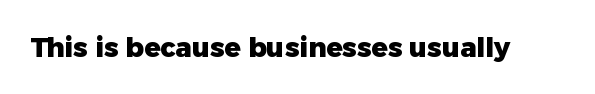
{"italic": "no", "bold": "yes", "underline": "no", "letter_spacing": "normal", "letter_spacing_em": 0.0, "glyph_px": 27}
